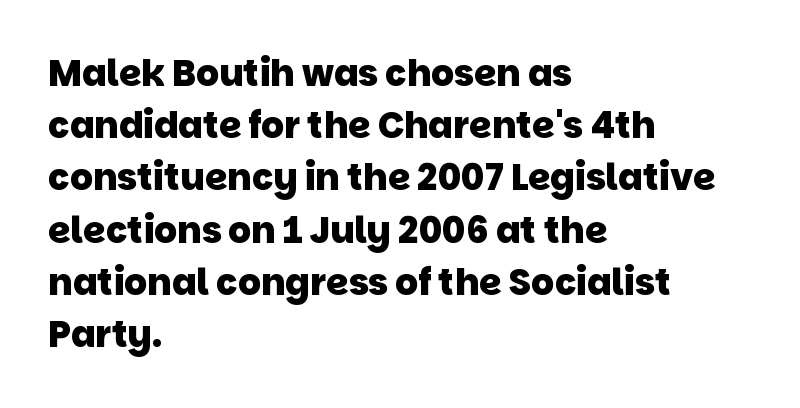
{"serif": "no", "bold": "yes", "weight": "heavy", "width": "normal", "stroke_contrast": "low", "x_height": "large", "monospaced": "no", "underline": "no", "align": "left", "line_spacing": "normal", "line_spacing_ratio": 1.45, "letter_spacing": "normal", "letter_spacing_em": 0.0, "glyph_px": 36}
